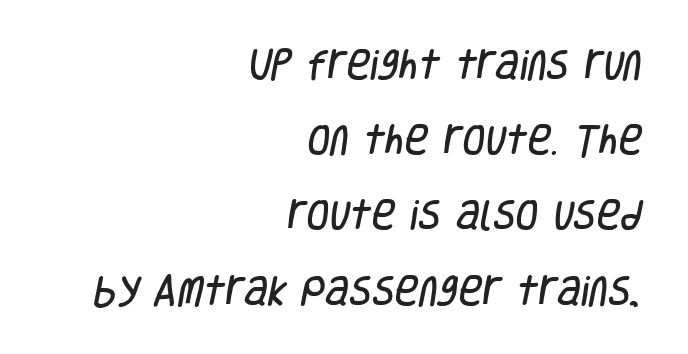
A bare baseline throughout the passage. Spacing verdict: proportional, widths tailored to each character. Reading down the column, the eye jumps a long way to each next line. Typographically, this falls in the sans-serif category.
